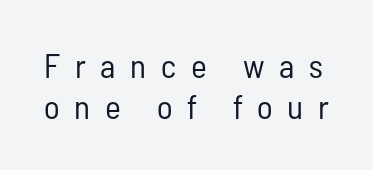
{"serif": "no", "italic": "no", "bold": "no", "weight": "regular", "width": "condensed", "stroke_contrast": "low", "x_height": "medium", "monospaced": "no", "underline": "no", "line_spacing_ratio": 1.2, "letter_spacing": "wide", "letter_spacing_em": 0.43, "glyph_px": 34}
